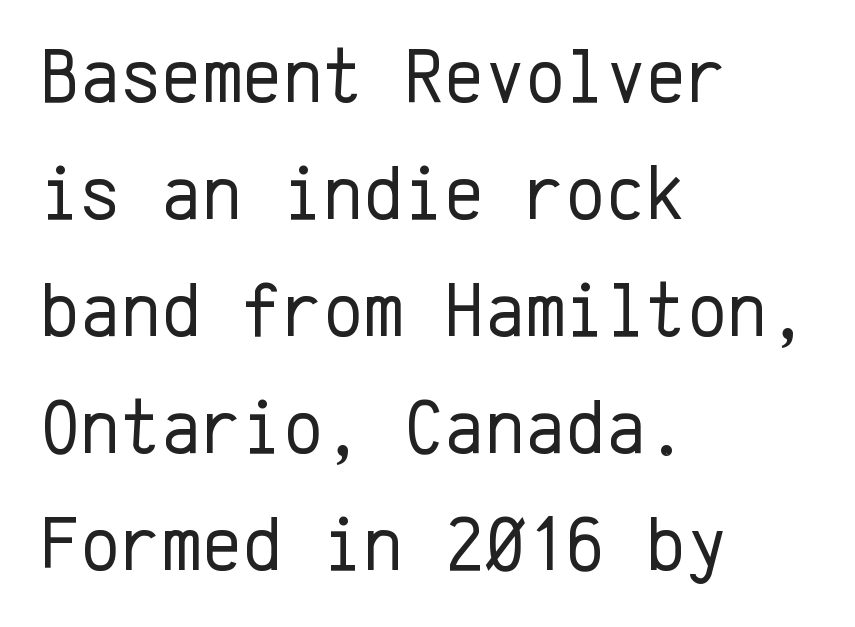
Honestly, the letter spacing is just normal — you wouldn't notice it. The text block is weighted toward the left margin, trailing off unevenly rightward. Is there much room between lines? A standard amount, neither cramped nor airy. A typesetter would call this monospace, since all characters share one set width.
